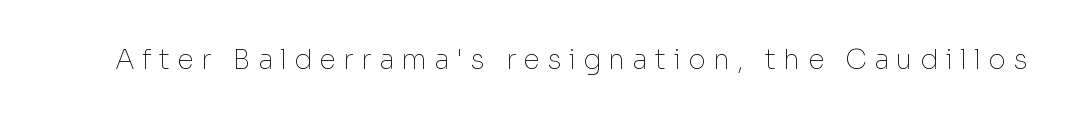
{"italic": "no", "bold": "no", "underline": "no", "letter_spacing": "wide", "letter_spacing_em": 0.27, "glyph_px": 27}
